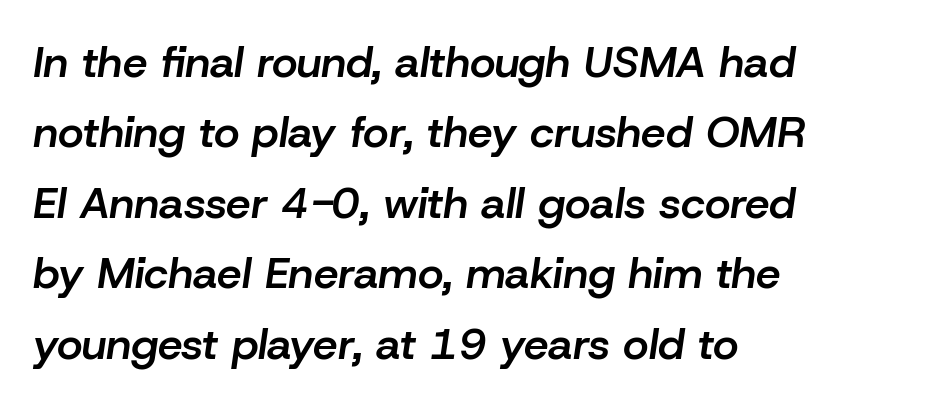
Q: Is the text bold? A: Semi-bold.
Q: Is the text italic (slanted)? A: Yes, it leans right by about 8 degrees.
Q: Is the text underlined? A: No.
Q: How is the paragraph aligned? A: Left-aligned.
Q: Is the spacing between letters normal or unusually wide? A: Normal.
Q: Is the spacing between lines tight, normal or loose? A: Normal.
Q: Width (condensed, normal, or wide)? A: Normal.
Q: Stroke contrast? A: Low.
Q: x-height? A: Medium.
Q: Monospaced? A: No.
